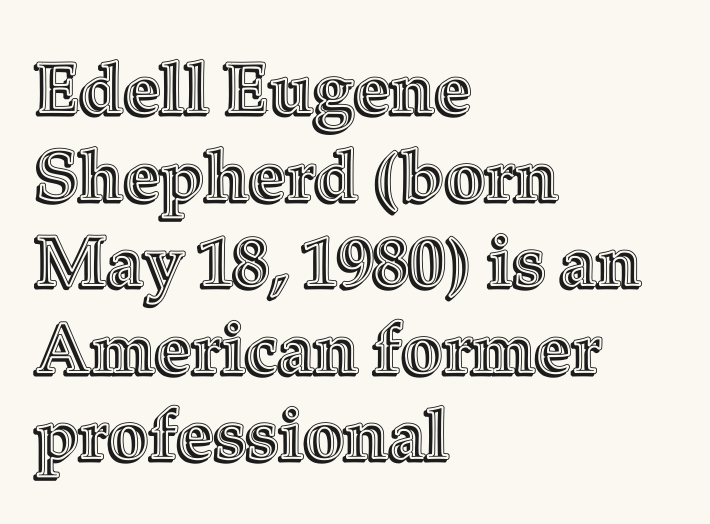
The image shows 71 px text type, upright; set left-aligned, line spacing 1.22x, normal letter spacing, not underlined; a medium x-height.
